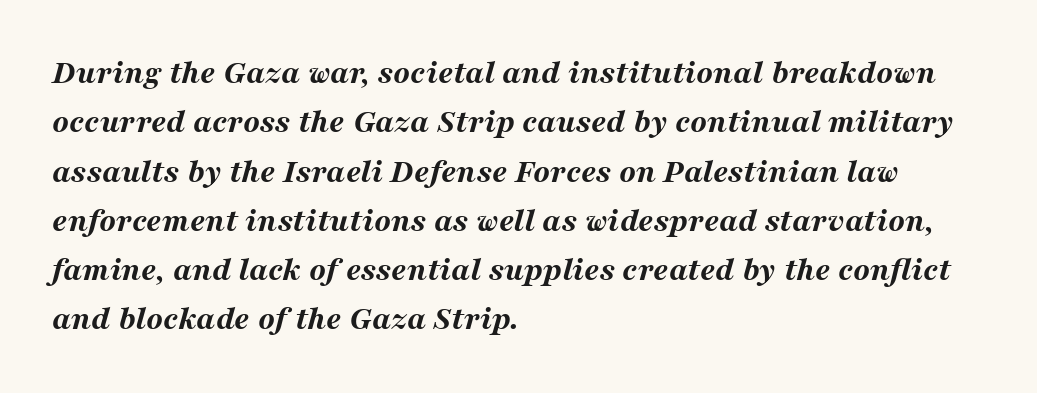
The image shows 34 px bold, wide type, italic (leaning right); set left-aligned, normal line spacing (1.45x), normal letter spacing, not underlined; medium stroke contrast and a medium x-height.
